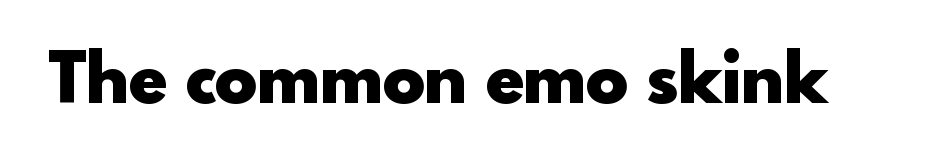
{"serif": "no", "italic": "no", "bold": "yes", "weight": "heavy", "width": "normal", "x_height": "small", "monospaced": "no", "underline": "no", "letter_spacing": "normal", "letter_spacing_em": 0.0, "glyph_px": 70}
